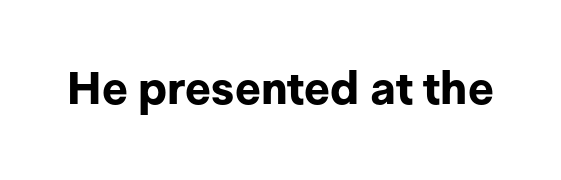
Students, note that the glyphs here touch the page at normal intervals. Varying glyph widths throughout — classic text-font behaviour. Typographically, this falls in the sans-serif category. Thick stems and heavy bowls — unmistakably bold. The letters stand straight up with perfectly vertical stems. The zone under the glyphs is completely vacant.
